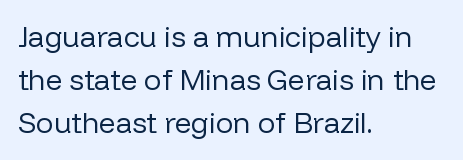
{"serif": "no", "italic": "no", "bold": "no", "weight": "regular", "width": "normal", "stroke_contrast": "low", "x_height": "medium", "monospaced": "no", "underline": "no", "align": "left", "line_spacing": "normal", "line_spacing_ratio": 1.49, "letter_spacing": "normal", "letter_spacing_em": 0.0, "glyph_px": 29}
